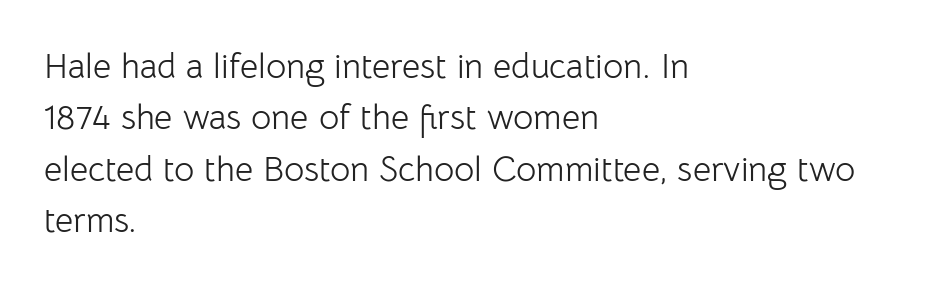
{"serif": "no", "italic": "no", "bold": "no", "weight": "light", "width": "normal", "stroke_contrast": "low", "x_height": "medium", "monospaced": "no", "underline": "no", "align": "left", "line_spacing": "normal", "line_spacing_ratio": 1.47, "letter_spacing": "normal", "letter_spacing_em": 0.0, "glyph_px": 35}
